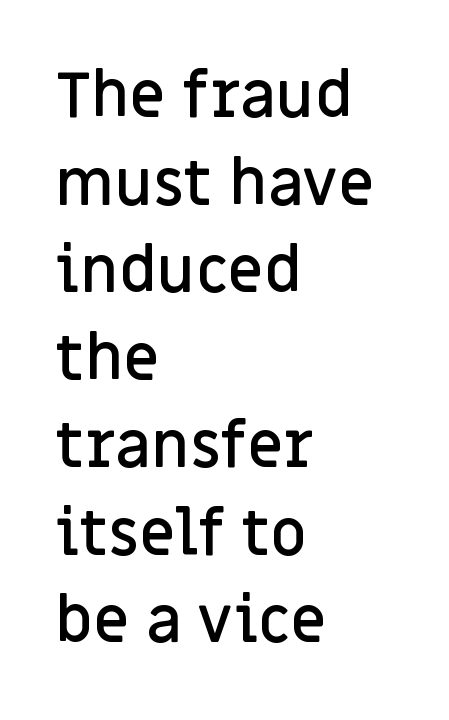
The letters are semibold — heavier than regular but short of a full bold. Layout note: lines flush left. This sample uses plain, unmodified letter spacing. Nobody drew a line under any word here. Italic: no, the glyphs are upright roman. Note the varied advance widths — an 'i' is clearly narrower than an 'm'.
